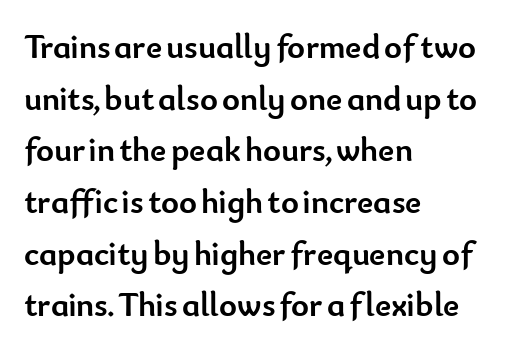
Is this a sans? Yes — the strokes have no serifs. The string is rendered with underlining switched off. The rendering uses a bold face; every stroke is thick and dark. Posture: upright roman.
